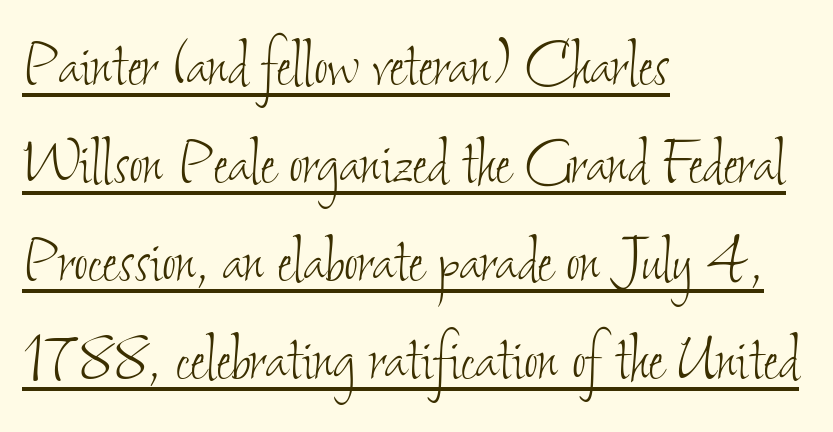
This sample uses plain, unmodified letter spacing. Character widths vary here, with narrow letters taking less room than wide ones. Is there much room between lines? A standard amount, neither cramped nor airy. The text block is weighted toward the left margin, trailing off unevenly rightward.
